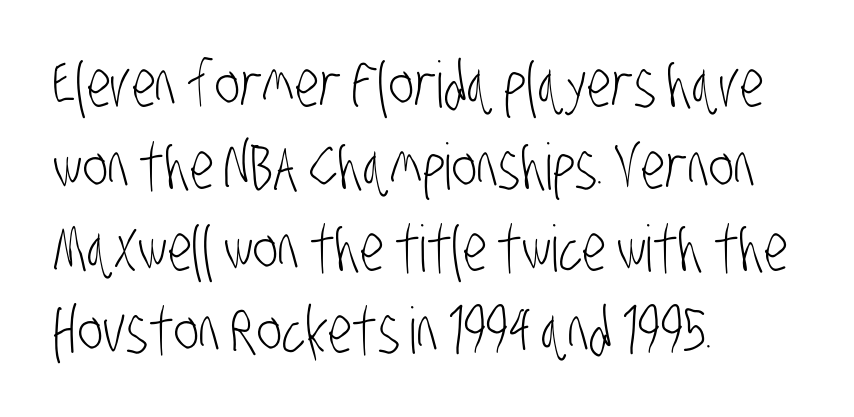
{"serif": "no", "bold": "no", "weight": "light", "width": "condensed", "stroke_contrast": "low", "x_height": "large", "monospaced": "no", "underline": "no", "align": "left", "line_spacing": "normal", "line_spacing_ratio": 1.28, "letter_spacing": "normal", "letter_spacing_em": 0.0, "glyph_px": 64}
